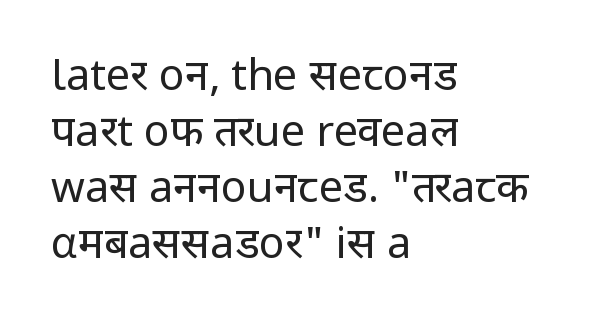
Q: Is the text bold? A: No.
Q: Is the text italic (slanted)? A: No, it is upright.
Q: Is the typeface a serif or a sans-serif typeface? A: Sans-serif.
Q: Is the text underlined? A: No.
Q: How is the paragraph aligned? A: Left-aligned.
Q: Is the spacing between letters normal or unusually wide? A: Normal.
Q: Is the spacing between lines tight, normal or loose? A: Normal.
Q: Width (condensed, normal, or wide)? A: Normal.
Q: Stroke contrast? A: Low.
Q: x-height? A: Medium.
Q: Monospaced? A: No.
